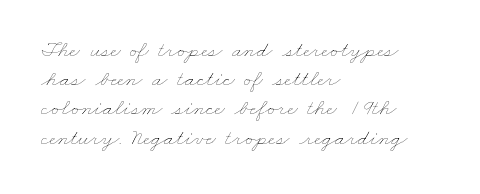
{"bold": "no", "underline": "no", "align": "left", "line_spacing": "normal", "line_spacing_ratio": 1.27, "letter_spacing": "normal", "letter_spacing_em": 0.0, "glyph_px": 23}
